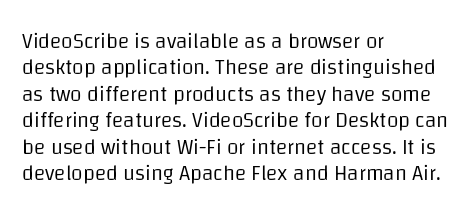
The rendering uses a moderate line-height, typical for paragraphs. Only glyphs here, with clear space below each row. The passage is arranged the way most books set body copy — flush left. Spacing between characters is what you'd get straight out of the box.
